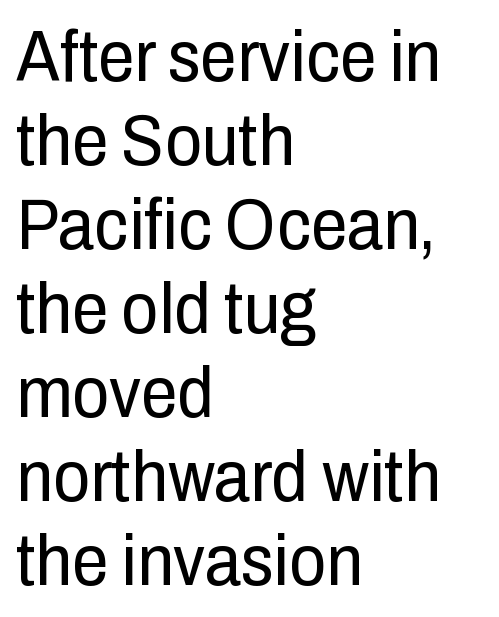
Q: Is the text bold? A: No.
Q: Is the text italic (slanted)? A: No, it is upright.
Q: Is the typeface a serif or a sans-serif typeface? A: Sans-serif.
Q: Is the text underlined? A: No.
Q: How is the paragraph aligned? A: Left-aligned.
Q: Is the spacing between letters normal or unusually wide? A: Normal.
Q: Is the spacing between lines tight, normal or loose? A: Tight.
Q: Width (condensed, normal, or wide)? A: Condensed.
Q: Stroke contrast? A: Low.
Q: x-height? A: Medium.
Q: Monospaced? A: No.
